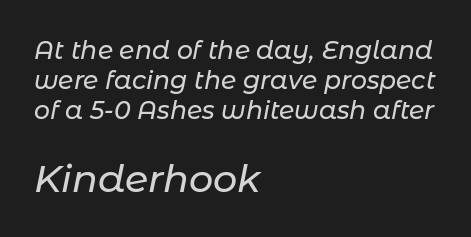
The image shows 38 px text type, italic (leaning right); set left-aligned, line spacing 1.21x, normal letter spacing, not underlined; the second (bottom) block is 1.52x larger; low stroke contrast and a medium x-height.
